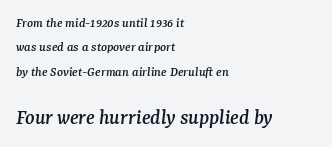
Larger block? The one below; the one above is distinctly smaller. The type is set solid horizontally, with unmodified tracking. All the whitespace from short lines collects on the right. Yep, that's italic — everything's leaning.
